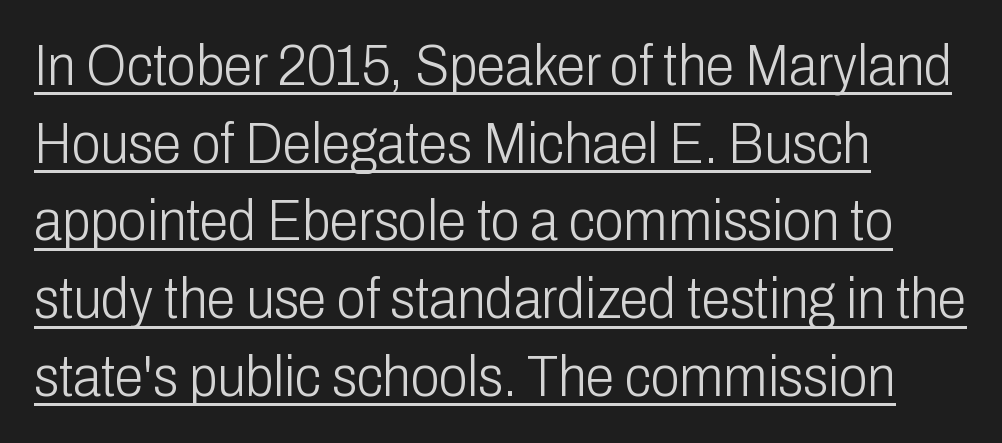
The image shows 58 px light, condensed sans-serif type, upright; set left-aligned, normal line spacing (1.34x), normal letter spacing, underlined; low stroke contrast and a medium x-height.
